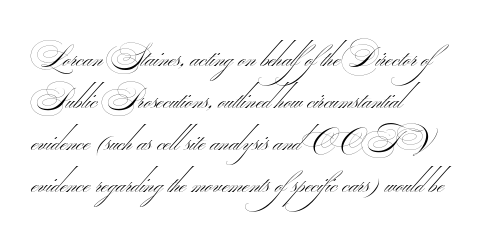
{"serif": "no", "bold": "no", "weight": "thin", "width": "wide", "stroke_contrast": "medium", "monospaced": "no", "underline": "no", "align": "left", "line_spacing": "normal", "line_spacing_ratio": 1.4, "letter_spacing": "normal", "letter_spacing_em": 0.0, "glyph_px": 30}
